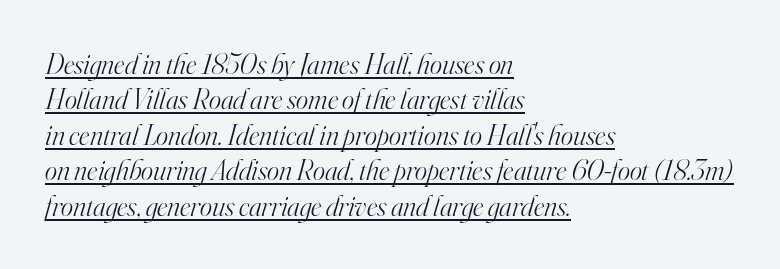
The image shows 29 px light serif type, italic (leaning right); set left-aligned, line spacing 1.22x, normal letter spacing, underlined; high stroke contrast and a small x-height.
